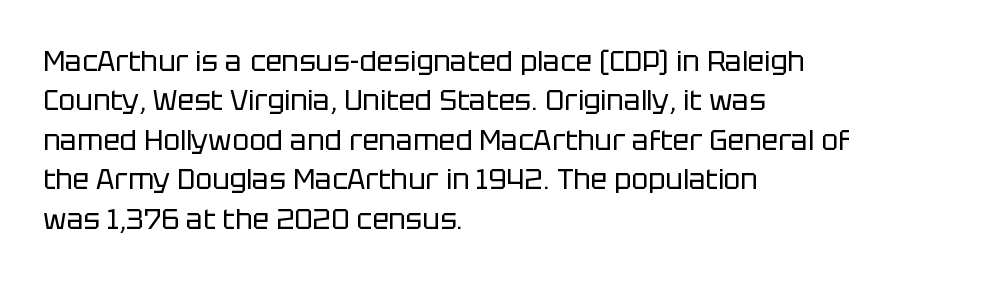
These lines are rendered in a variable-pitch font. The letterforms sit at book weight or below. Is the block centered? No — it sits flush against the left margin. In terms of posture, this sample is upright.
